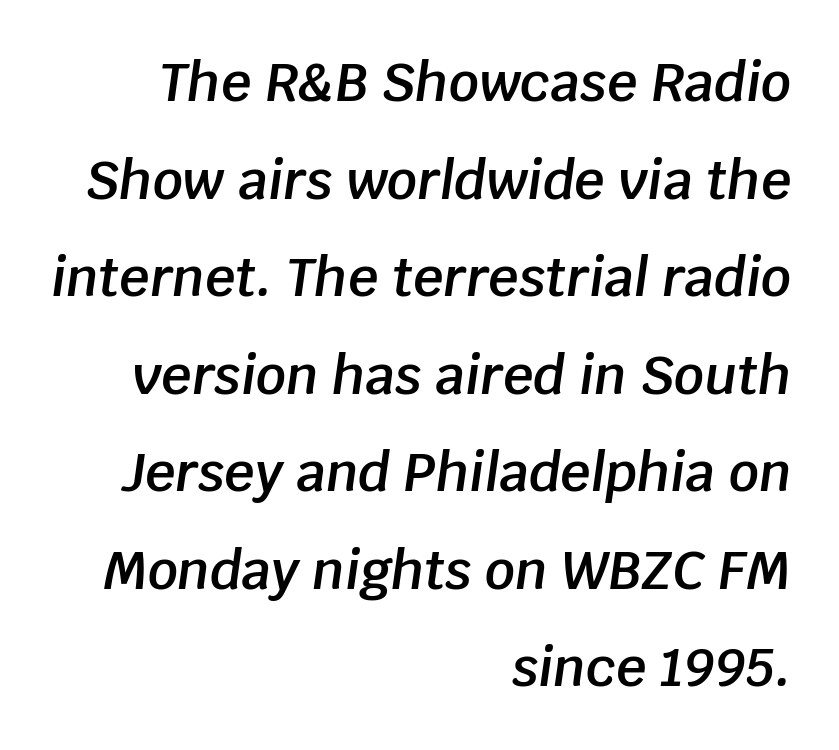
Q: Is the text bold? A: Semi-bold.
Q: Is the text italic (slanted)? A: Yes, it leans right by about 8 degrees.
Q: Is the text underlined? A: No.
Q: How is the paragraph aligned? A: Right-aligned.
Q: Is the spacing between letters normal or unusually wide? A: Normal.
Q: Width (condensed, normal, or wide)? A: Normal.
Q: Stroke contrast? A: Low.
Q: x-height? A: Large.
Q: Monospaced? A: No.
